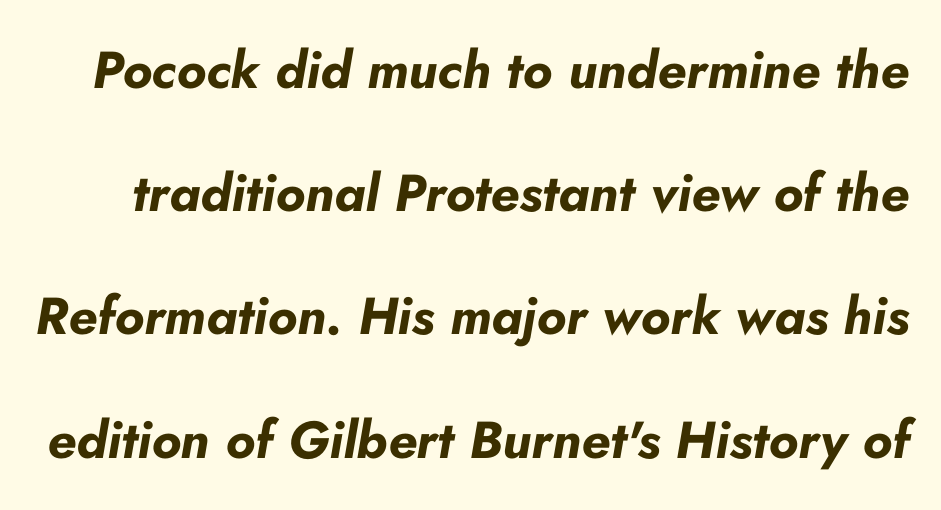
The image shows 52 px bold type, italic (leaning right); set loose line spacing (2.37x), normal letter spacing, not underlined; low stroke contrast and a small x-height.
